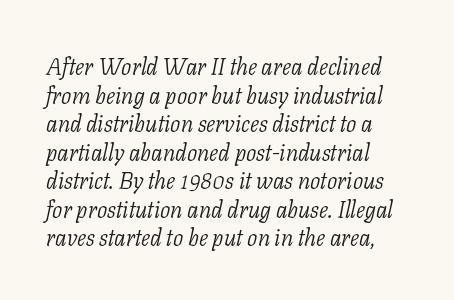
Letters rest on an invisible, unmarked baseline. No extra tracking has been applied to these lines. These glyphs show unthickened strokes, regular width or finer. Typeset ragged right — the left edge is the straight one.
